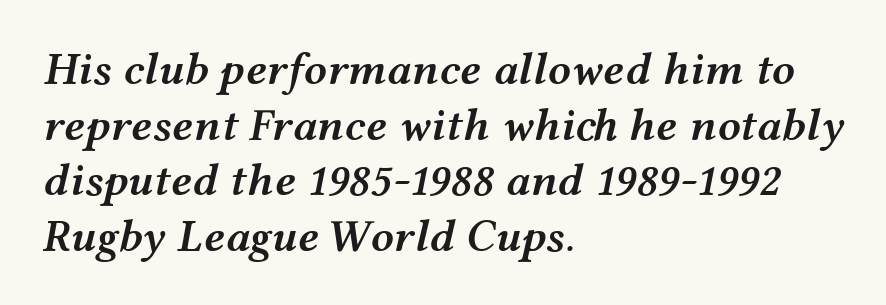
Posture: slanted. Short note: letters normally spaced. How heavy is the stroke? Medium-heavy — a semibold, shy of bold. Character widths vary here, with narrow letters taking less room than wide ones.
